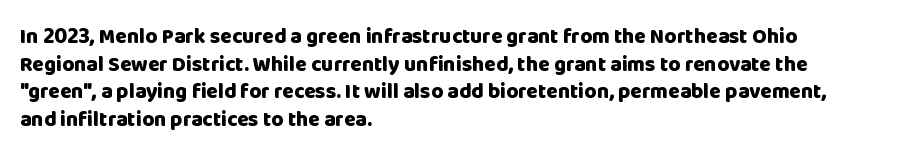
Q: Is the text bold? A: Yes.
Q: Is the text italic (slanted)? A: No, it is upright.
Q: Is the text underlined? A: No.
Q: How is the paragraph aligned? A: Left-aligned.
Q: Is the spacing between letters normal or unusually wide? A: Normal.
Q: Is the spacing between lines tight, normal or loose? A: Normal.
